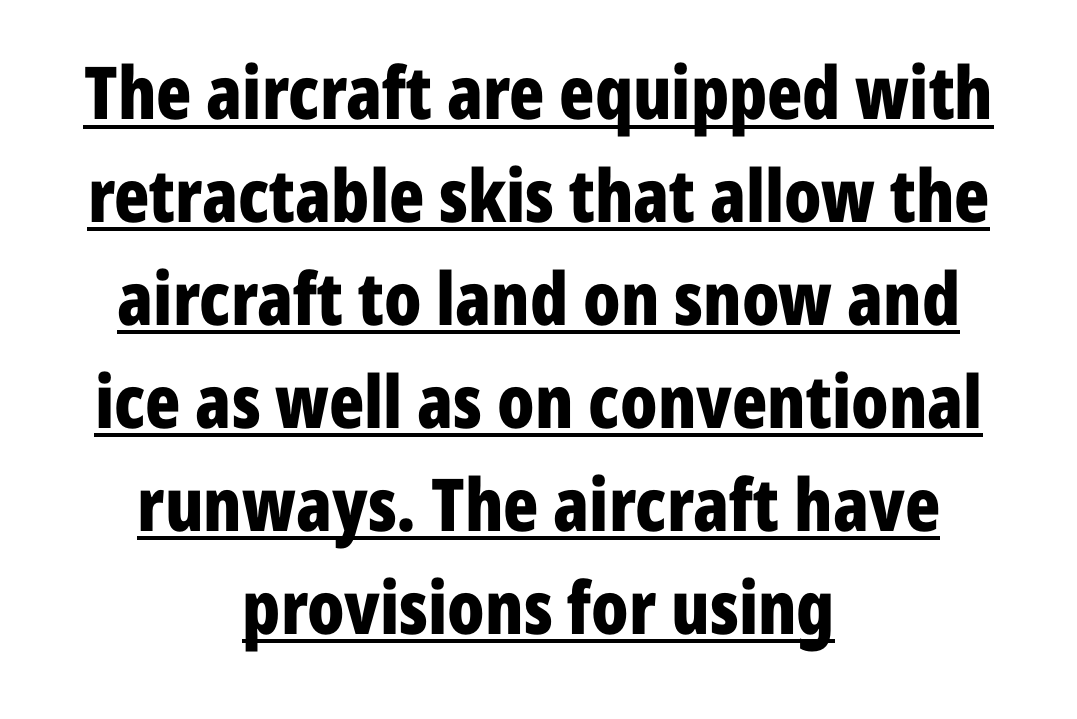
The image shows 73 px bold, condensed sans-serif type, upright; set centered, normal line spacing (1.41x), normal letter spacing, underlined; low stroke contrast and a medium x-height.
